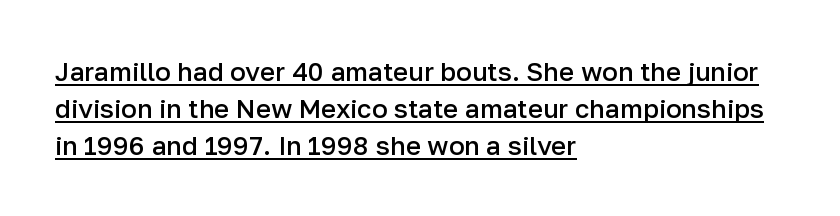
Q: Is the text bold? A: Semi-bold.
Q: Is the text italic (slanted)? A: No, it is upright.
Q: Is the text underlined? A: Yes.
Q: How is the paragraph aligned? A: Left-aligned.
Q: Is the spacing between letters normal or unusually wide? A: Normal.
Q: Is the spacing between lines tight, normal or loose? A: Normal.
